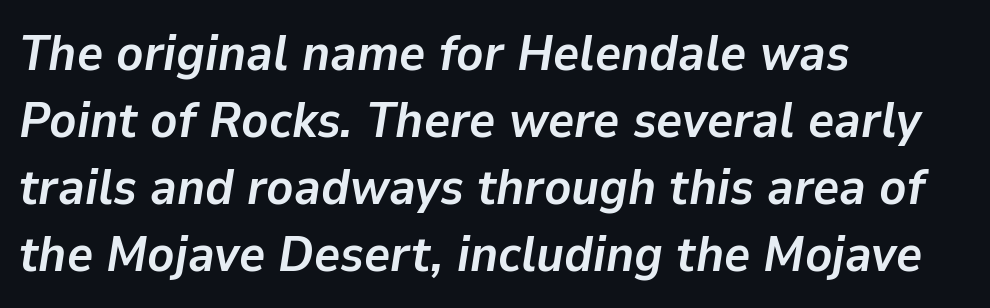
Typesetter's note: full bold, strokes at maximum text heaviness. The glyphs are unaccompanied by any horizontal stroke below them. Do the characters align in a grid? No, the font is proportional. If you drew a ruler down the left edge, every line would touch it.
